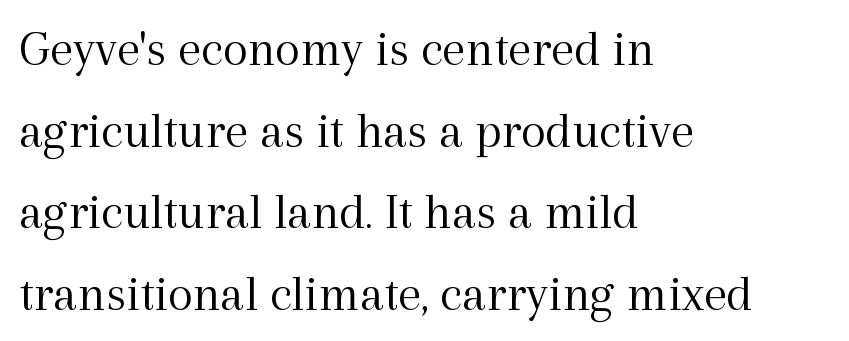
Anything drawn beneath the words? Only blank space. Vertical strokes here are truly vertical. Spacing verdict: proportional, widths tailored to each character. Does extra space separate the letters? No, they use regular spacing. Vertically, the passage feels balanced, rows spaced as you'd expect. Stroke thickness stays within the range of a standard reading face or lighter.
